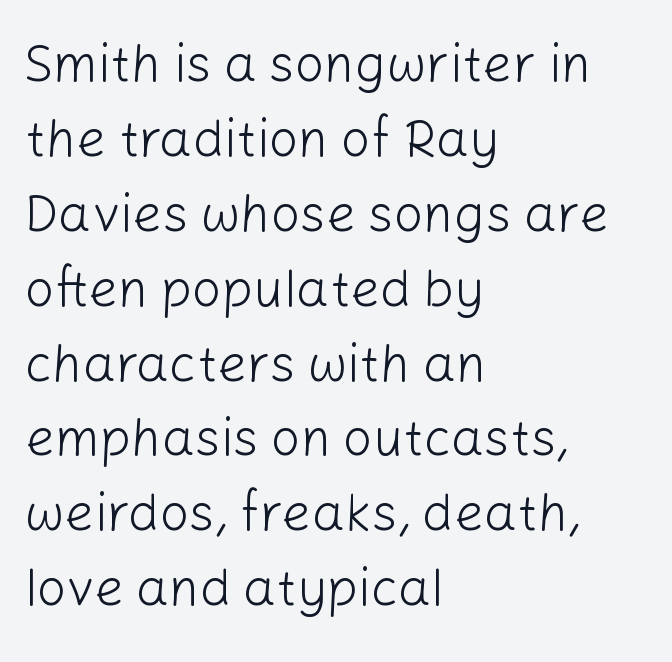
Look at the tracking — it's just the regular setting, nothing added. Italic: no, the glyphs are upright roman. A student would call this left alignment; a typographer would say flush left, rag right. Lines of text with bare space underneath. Is there much room between lines? A standard amount, neither cramped nor airy.
